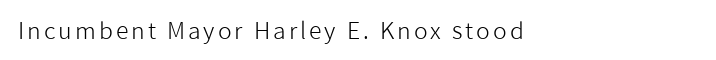
Stems here are at most as thick as an everyday book face. Has an underline been added? It has not. The lines are quadded left. Do the letters lean? They stand straight.
